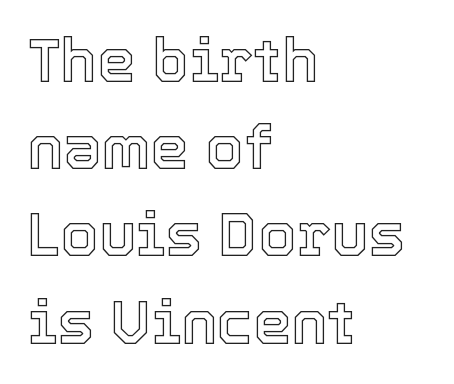
{"italic": "no", "width": "normal", "x_height": "medium", "monospaced": "no", "underline": "no", "align": "left", "line_spacing": "normal", "line_spacing_ratio": 1.43, "letter_spacing": "normal", "letter_spacing_em": 0.0, "glyph_px": 61}
